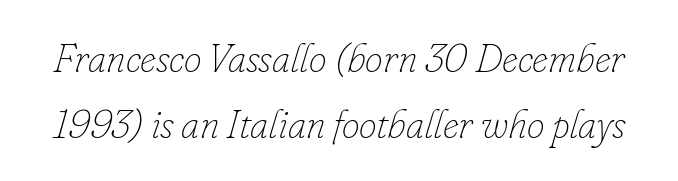
Heaviness? Minimal to ordinary, like unemphasized prose. Plain, unruled lines of type. Character widths vary here, with narrow letters taking less room than wide ones. Italic: yes, the glyphs are oblique. Between one letter and the next there's only the usual sliver of space. In terms of leading, this rendering sits right in the middle.
